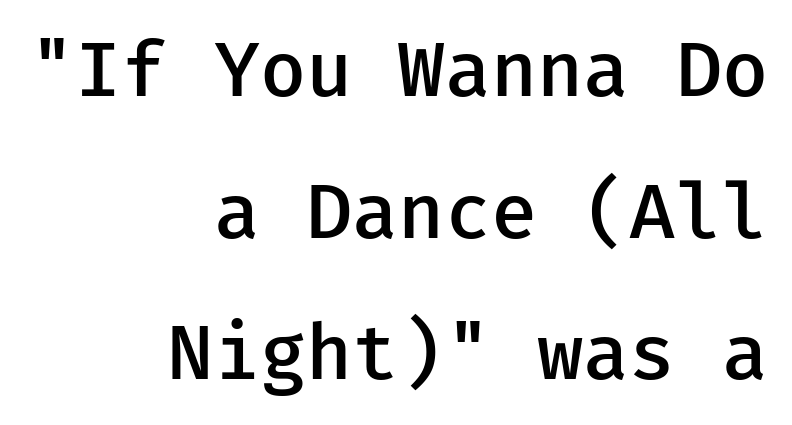
Nobody drew a line under any word here. A semibold gives these letters moderate extra thickness, short of bold. Horizontally, the lines are justified to the trailing edge only. Style check: upright. Spacing between characters is what you'd get straight out of the box.
